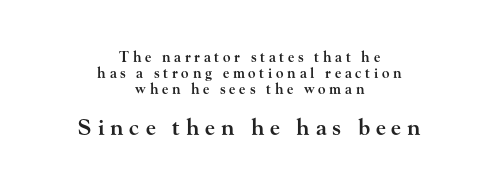
The image shows 22 px text type, upright; set centered, tight line spacing (1.14x), unusually wide letter spacing (+0.27 em), not underlined; the second (bottom) block is 1.57x larger.
